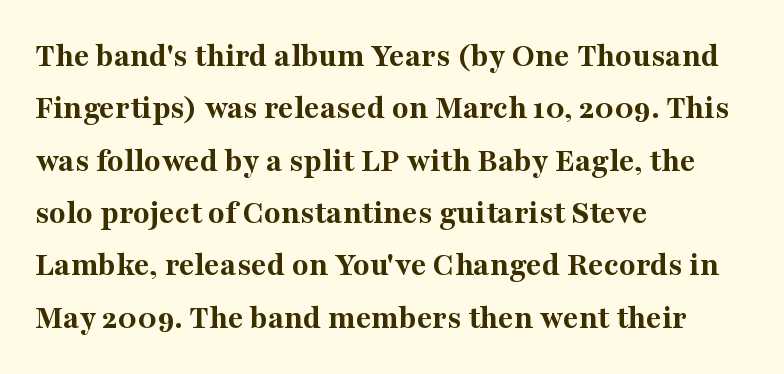
{"serif": "yes", "italic": "no", "bold": "yes", "weight": "bold", "width": "normal", "stroke_contrast": "medium", "x_height": "medium", "monospaced": "no", "underline": "no", "align": "left", "line_spacing": "normal", "line_spacing_ratio": 1.54, "letter_spacing": "normal", "letter_spacing_em": 0.0, "glyph_px": 34}
